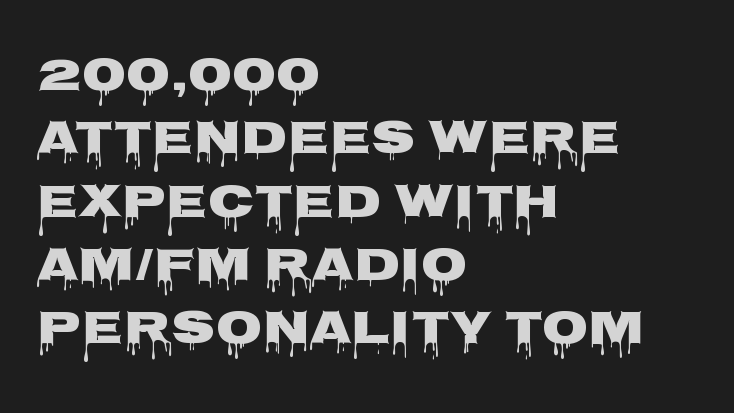
The image shows 48 px wide sans-serif type, upright; set left-aligned, normal line spacing (1.32x), normal letter spacing, not underlined; low stroke contrast and a large x-height.
